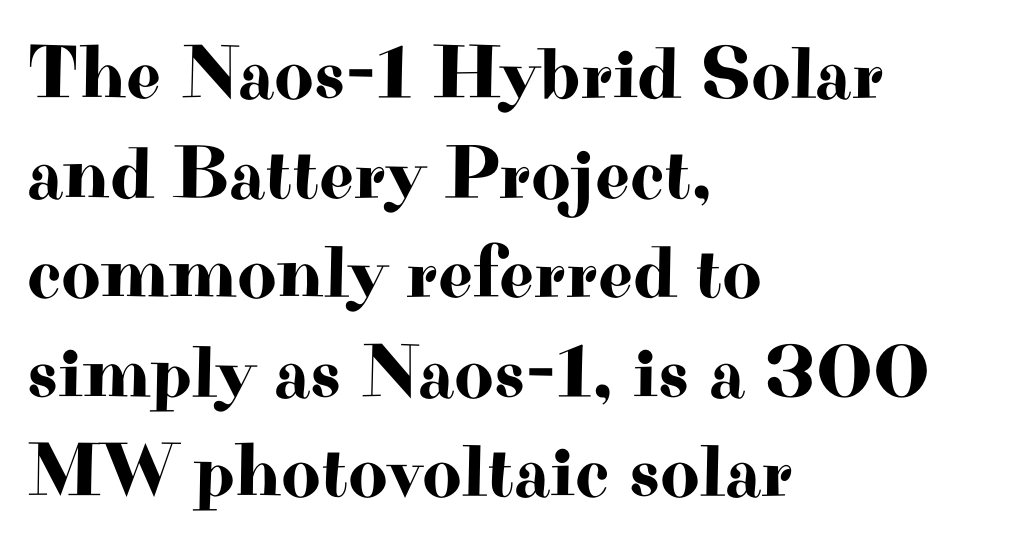
{"serif": "yes", "italic": "no", "width": "wide", "stroke_contrast": "high", "x_height": "small", "monospaced": "no", "underline": "no", "align": "left", "line_spacing": "normal", "line_spacing_ratio": 1.31, "letter_spacing": "normal", "letter_spacing_em": 0.0, "glyph_px": 76}
